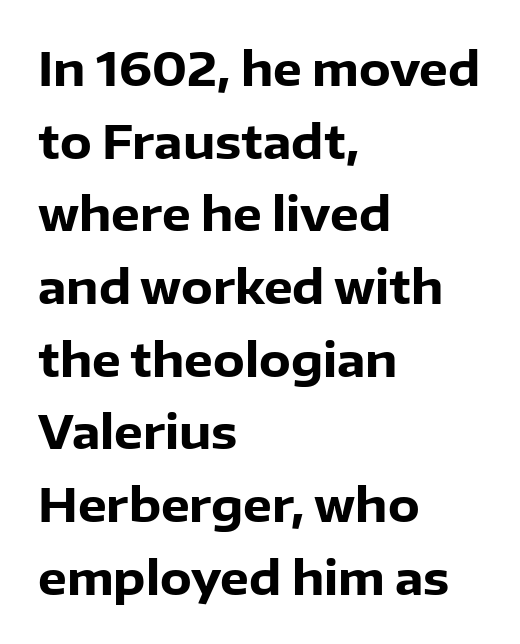
{"serif": "no", "italic": "no", "bold": "yes", "weight": "heavy", "width": "normal", "stroke_contrast": "low", "x_height": "medium", "monospaced": "no", "underline": "no", "align": "left", "line_spacing": "normal", "line_spacing_ratio": 1.58, "letter_spacing": "normal", "letter_spacing_em": 0.0, "glyph_px": 46}
